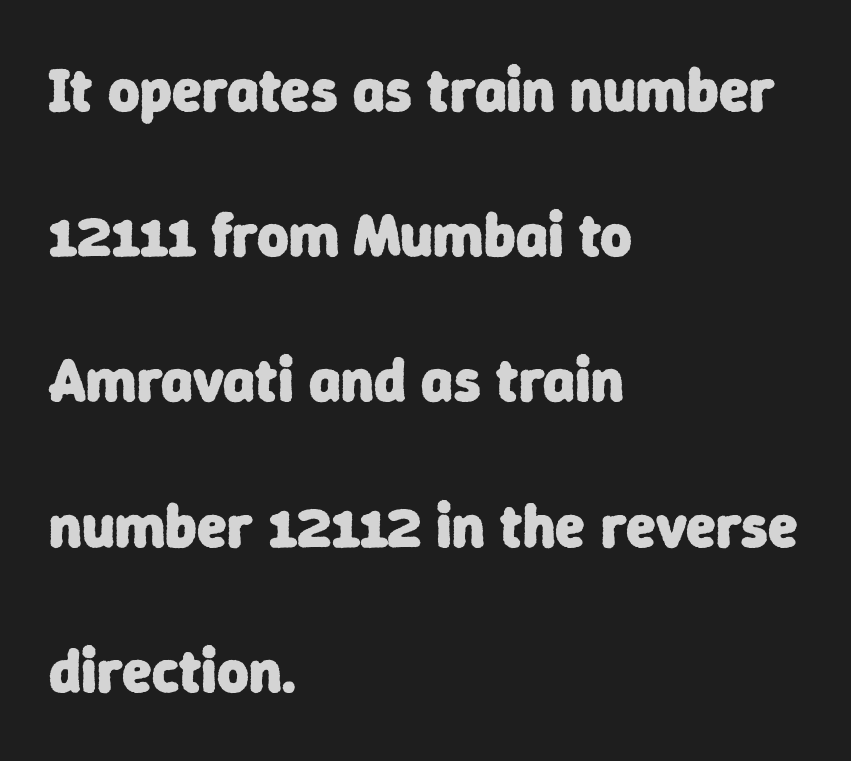
Q: Is the text bold? A: Yes.
Q: Is the typeface a serif or a sans-serif typeface? A: Sans-serif.
Q: Is the text underlined? A: No.
Q: How is the paragraph aligned? A: Left-aligned.
Q: Is the spacing between letters normal or unusually wide? A: Normal.
Q: Is the spacing between lines tight, normal or loose? A: Loose.
Q: Width (condensed, normal, or wide)? A: Normal.
Q: Stroke contrast? A: Low.
Q: x-height? A: Medium.
Q: Monospaced? A: No.
